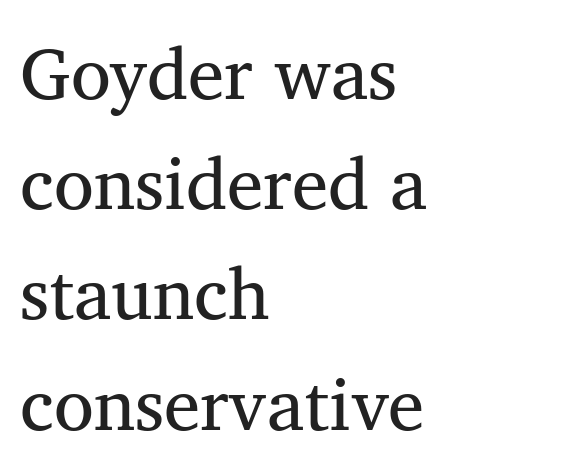
{"serif": "yes", "italic": "no", "bold": "no", "weight": "regular", "width": "normal", "stroke_contrast": "medium", "x_height": "medium", "monospaced": "no", "underline": "no", "align": "left", "line_spacing": "normal", "line_spacing_ratio": 1.51, "letter_spacing": "normal", "letter_spacing_em": 0.0, "glyph_px": 73}
